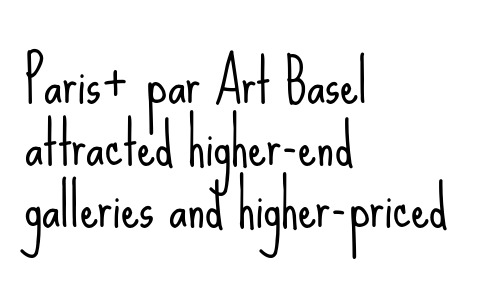
The image shows 58 px light, condensed sans-serif type, upright; set left-aligned, tight line spacing (1.07x), normal letter spacing, not underlined; low stroke contrast and a small x-height.
